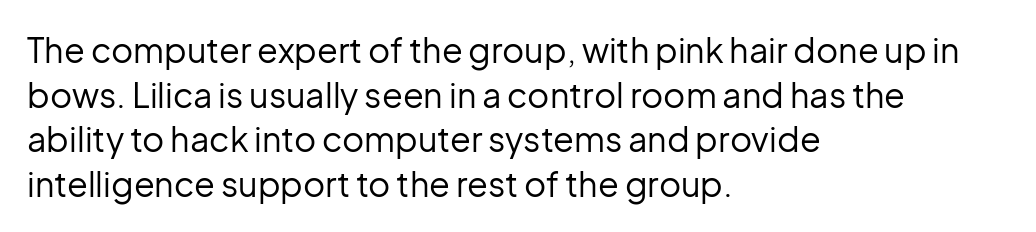
Unlike a traditional serif, this face leaves its strokes unadorned. This is roman type, the default non-slanted kind. Leading matches the norm, producing a regular column. Compared with a typical body face, this is equally light or lighter still. Is this a fixed-width face? No — the glyphs have proportional, varying widths.
